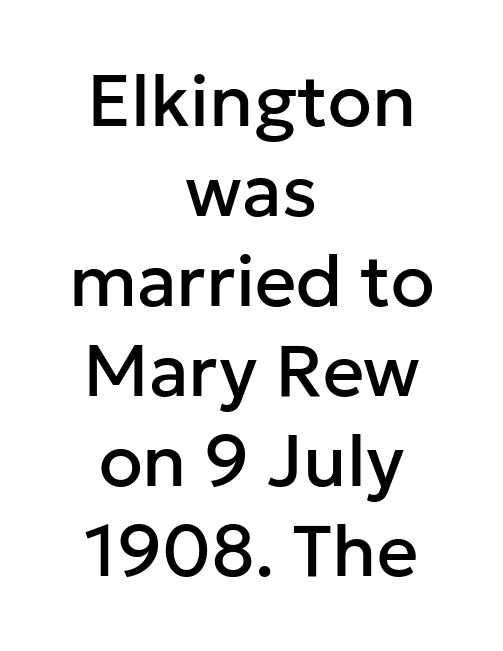
{"serif": "no", "italic": "no", "width": "normal", "stroke_contrast": "low", "x_height": "medium", "monospaced": "no", "underline": "no", "align": "center", "line_spacing": "normal", "line_spacing_ratio": 1.25, "letter_spacing": "normal", "letter_spacing_em": 0.0, "glyph_px": 72}
